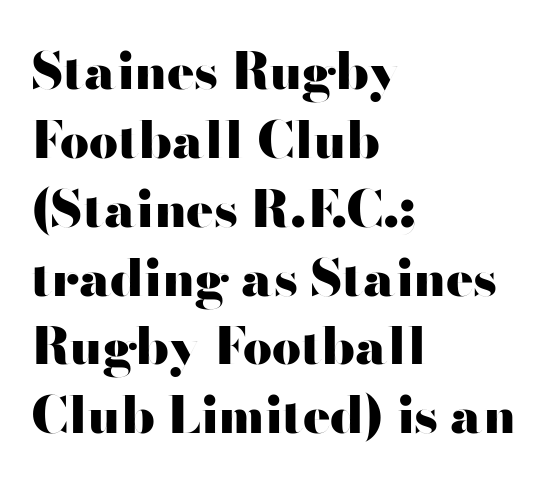
The image shows 51 px heavy, wide type, upright; set left-aligned, normal line spacing (1.35x), normal letter spacing, not underlined; high stroke contrast and a small x-height.
